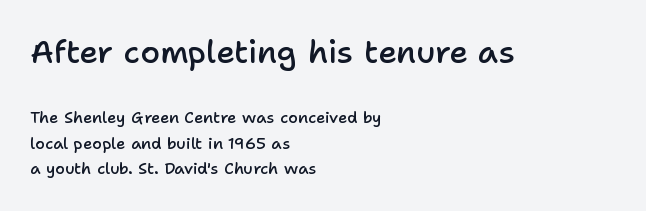
{"serif": "no", "italic": "no", "bold": "semi", "weight": "semibold", "width": "normal", "stroke_contrast": "low", "x_height": "medium", "monospaced": "no", "underline": "no", "align": "left", "line_spacing": "normal", "line_spacing_ratio": 1.59, "letter_spacing": "normal", "letter_spacing_em": 0.0, "larger_block": "first", "size_ratio": 2.0, "glyph_px": 32}
